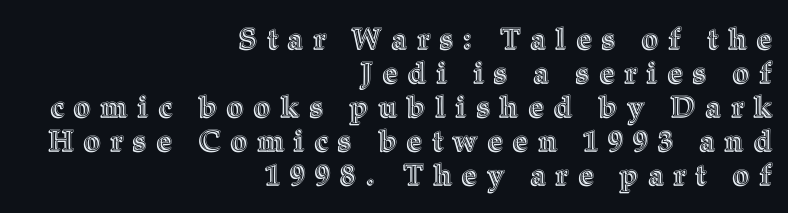
Q: Is the text italic (slanted)? A: No, it is upright.
Q: Is the text underlined? A: No.
Q: How is the paragraph aligned? A: Right-aligned.
Q: Is the spacing between letters normal or unusually wide? A: Unusually wide.
Q: Width (condensed, normal, or wide)? A: Normal.
Q: x-height? A: Medium.
Q: Monospaced? A: No.
